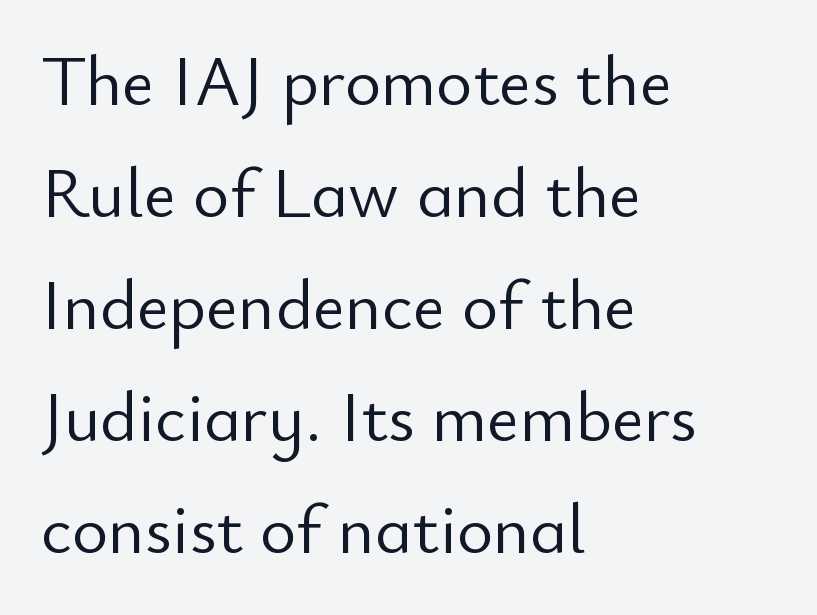
The image shows 70 px light sans-serif type, upright; set left-aligned, normal line spacing (1.6x), normal letter spacing, not underlined; low stroke contrast and a small x-height.
